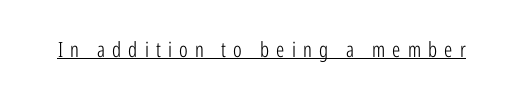
A light-to-regular cut is what we see here. Is the letter spacing exaggerated? Yes — the characters are pushed far apart. Ascenders rise straight up at ninety degrees. Decoration check: the copy is underlined.
